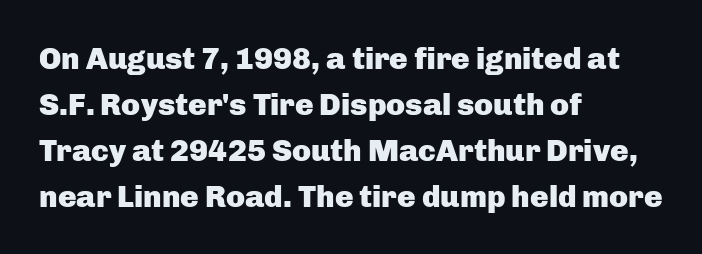
{"serif": "no", "italic": "no", "bold": "yes", "weight": "heavy", "width": "normal", "stroke_contrast": "low", "x_height": "medium", "monospaced": "no", "underline": "no", "align": "left", "line_spacing": "normal", "line_spacing_ratio": 1.48, "letter_spacing": "normal", "letter_spacing_em": 0.0, "glyph_px": 31}
